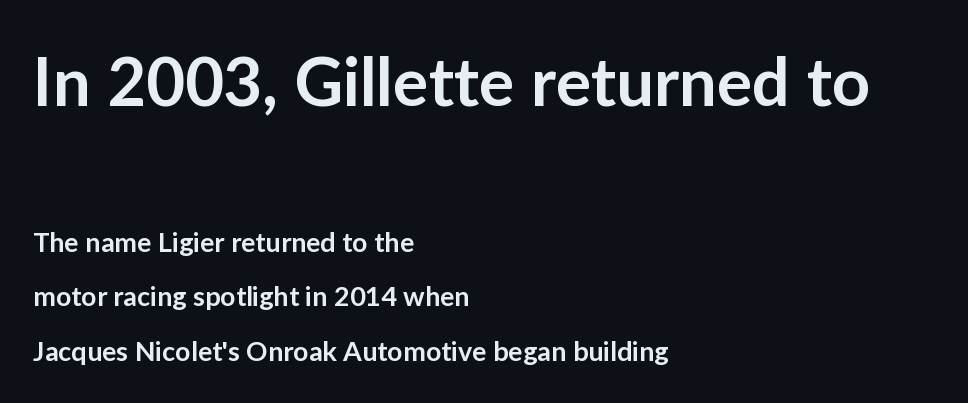
The image shows 67 px semibold sans-serif type, upright; set left-aligned, loose line spacing (2.02x), normal letter spacing, not underlined; the first (top) block is 2.48x larger; low stroke contrast and a medium x-height.
